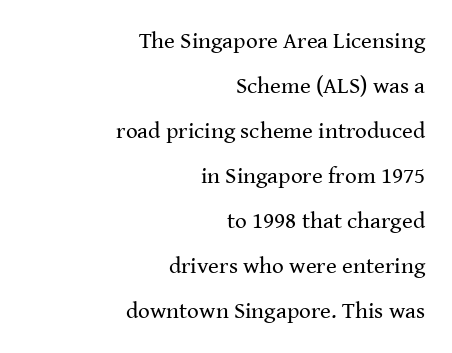
The image shows 23 px text type, upright; set right-aligned, loose line spacing (1.96x), normal letter spacing, not underlined.
